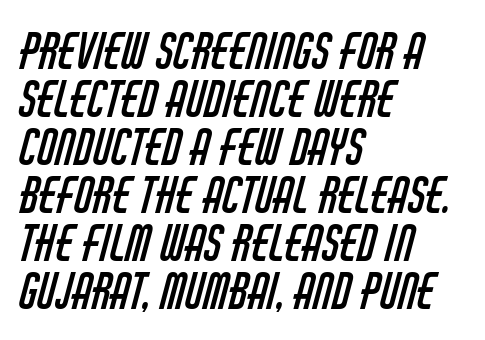
{"serif": "no", "bold": "no", "weight": "regular", "width": "condensed", "stroke_contrast": "low", "x_height": "large", "monospaced": "no", "underline": "no", "align": "left", "line_spacing": "tight", "line_spacing_ratio": 1.0, "letter_spacing": "normal", "letter_spacing_em": 0.0, "glyph_px": 48}
